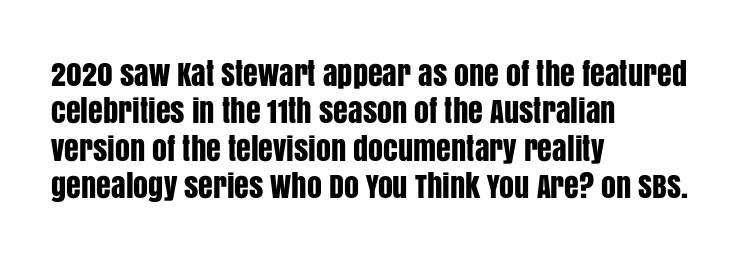
{"serif": "no", "italic": "no", "width": "condensed", "stroke_contrast": "low", "x_height": "large", "monospaced": "no", "underline": "no", "align": "left", "line_spacing": "normal", "line_spacing_ratio": 1.25, "letter_spacing": "normal", "letter_spacing_em": 0.0, "glyph_px": 30}
